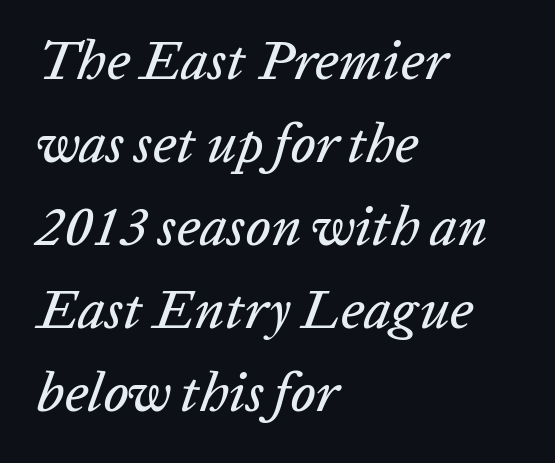
Q: Is the text italic (slanted)? A: Yes, it leans right by about 20 degrees.
Q: Is the text underlined? A: No.
Q: How is the paragraph aligned? A: Left-aligned.
Q: Is the spacing between letters normal or unusually wide? A: Normal.
Q: Is the spacing between lines tight, normal or loose? A: Normal.
Q: Width (condensed, normal, or wide)? A: Normal.
Q: Stroke contrast? A: Low.
Q: x-height? A: Medium.
Q: Monospaced? A: No.
